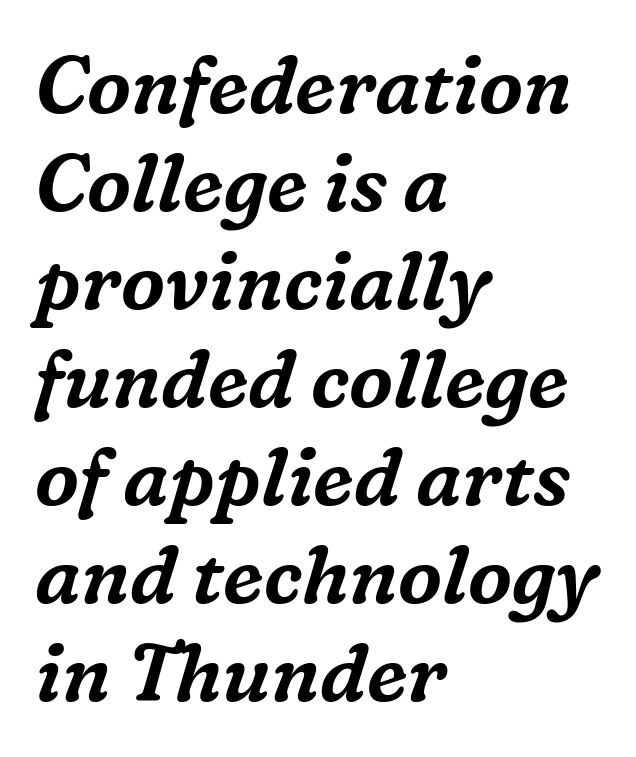
Q: Is the text italic (slanted)? A: Yes, it leans right by about 16 degrees.
Q: Is the typeface a serif or a sans-serif typeface? A: Serif.
Q: Is the text underlined? A: No.
Q: How is the paragraph aligned? A: Left-aligned.
Q: Is the spacing between letters normal or unusually wide? A: Normal.
Q: Width (condensed, normal, or wide)? A: Normal.
Q: Stroke contrast? A: Medium.
Q: x-height? A: Medium.
Q: Monospaced? A: No.
